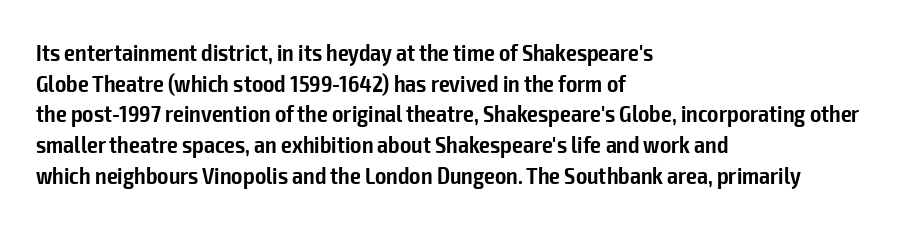
Each word holds together tightly as a unit, with standard inter-letter gaps. Check the space under the baseline: it is left empty. The paragraph has a hard left edge and a soft right edge. Posture: straight, roman, zero tilt. The vertical gap from one line to the next is medium. Notice the strokes are somewhat thickened but not fully heavy: this is a semibold.
